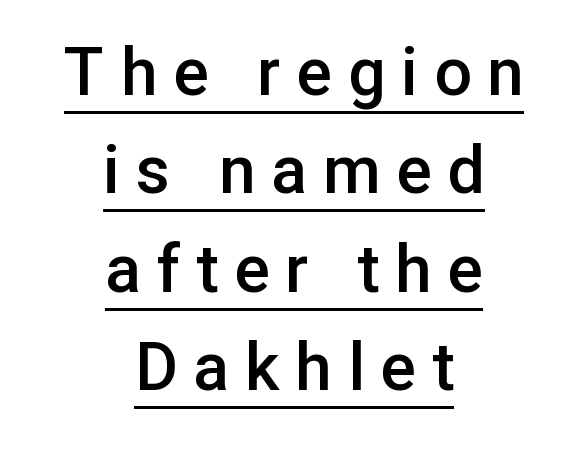
These characters rest on top of a visible drawn line. Do the characters align in a grid? No, the font is proportional. What weight is shown? A semibold, between regular and bold. Posture: vertical.
